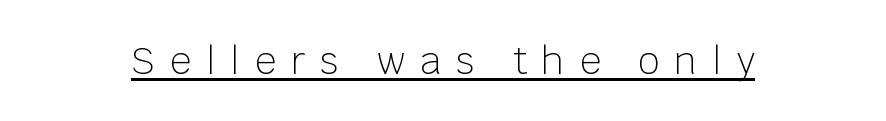
Vertical strokes here are truly vertical. The typeface has the unassuming heft of standard copy or less. The letters carry no serifs — their stems end cleanly without finishing strokes. Loose tracking; the words dissolve into strings of separated letters. The rendering uses natural spacing where letterforms have individual widths.
